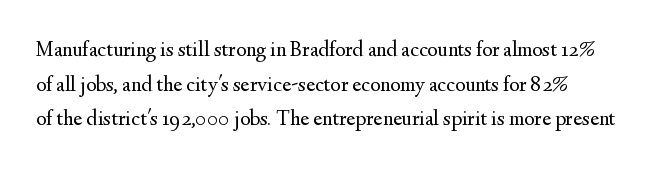
Q: Is the text bold? A: No.
Q: Is the text italic (slanted)? A: No, it is upright.
Q: Is the text underlined? A: No.
Q: Is the spacing between letters normal or unusually wide? A: Normal.
Q: Is the spacing between lines tight, normal or loose? A: Normal.
